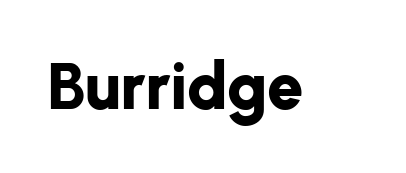
Q: Is the text bold? A: Yes.
Q: Is the text italic (slanted)? A: No, it is upright.
Q: Is the typeface a serif or a sans-serif typeface? A: Sans-serif.
Q: Is the text underlined? A: No.
Q: Is the spacing between letters normal or unusually wide? A: Normal.
Q: Width (condensed, normal, or wide)? A: Normal.
Q: Stroke contrast? A: Low.
Q: x-height? A: Medium.
Q: Monospaced? A: No.
